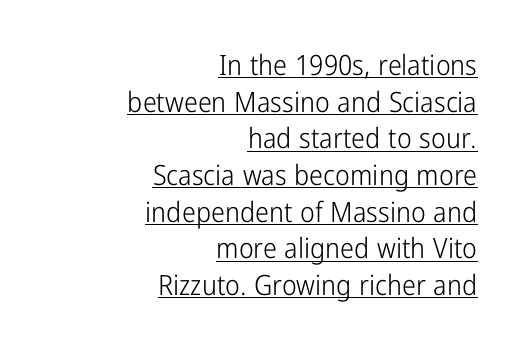
The image shows 28 px light, condensed sans-serif type, upright; set right-aligned, normal line spacing (1.31x), normal letter spacing, underlined; low stroke contrast and a medium x-height.
